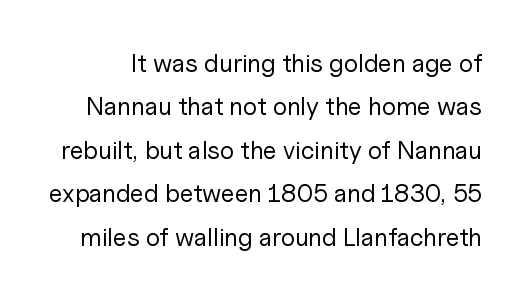
The image shows 25 px text type, upright; set line spacing 1.74x, normal letter spacing, not underlined.
